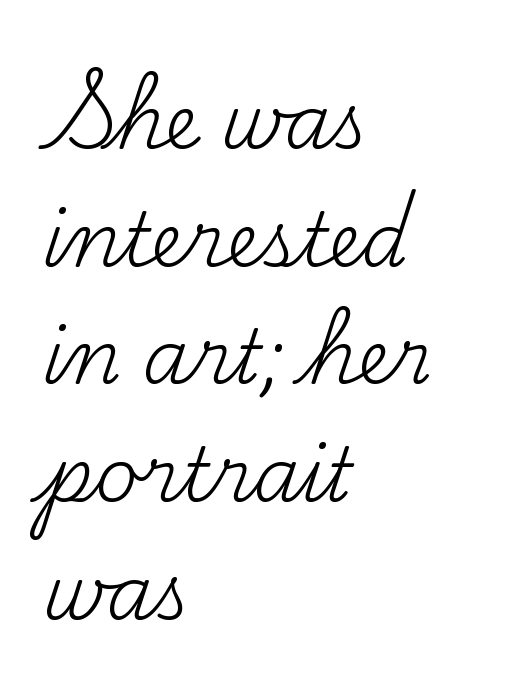
{"serif": "yes", "bold": "no", "weight": "regular", "width": "normal", "stroke_contrast": "medium", "x_height": "small", "monospaced": "no", "underline": "no", "align": "left", "line_spacing": "normal", "line_spacing_ratio": 1.59, "letter_spacing": "normal", "letter_spacing_em": 0.0, "glyph_px": 74}
